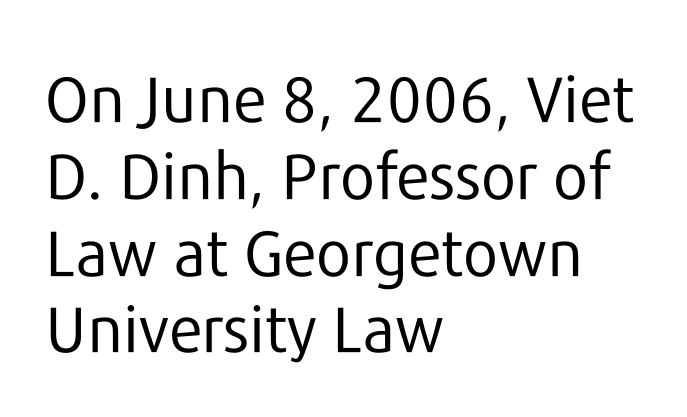
The strokes are not fattened; the text isn't bold. Line beginnings align vertically; line endings do not. Each letter keeps its own natural width here, so spacing adapts to shape. Notice how the stems are strictly vertical — no italics here. Note: no serifs on the glyphs.
